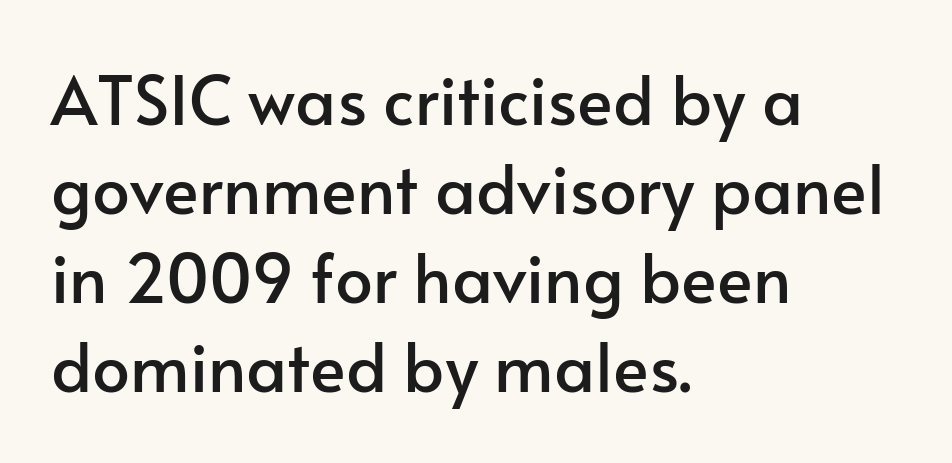
Q: Is the text italic (slanted)? A: No, it is upright.
Q: Is the typeface a serif or a sans-serif typeface? A: Sans-serif.
Q: Is the text underlined? A: No.
Q: How is the paragraph aligned? A: Left-aligned.
Q: Is the spacing between letters normal or unusually wide? A: Normal.
Q: Is the spacing between lines tight, normal or loose? A: Normal.
Q: Width (condensed, normal, or wide)? A: Normal.
Q: Stroke contrast? A: Low.
Q: x-height? A: Small.
Q: Monospaced? A: No.
